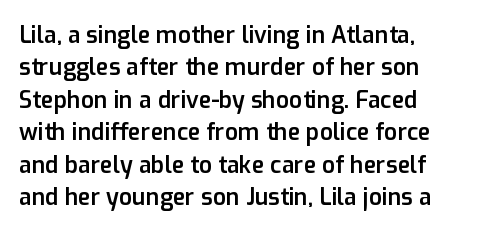
The image shows 23 px text type, upright; set left-aligned, normal line spacing (1.41x), normal letter spacing, not underlined.
